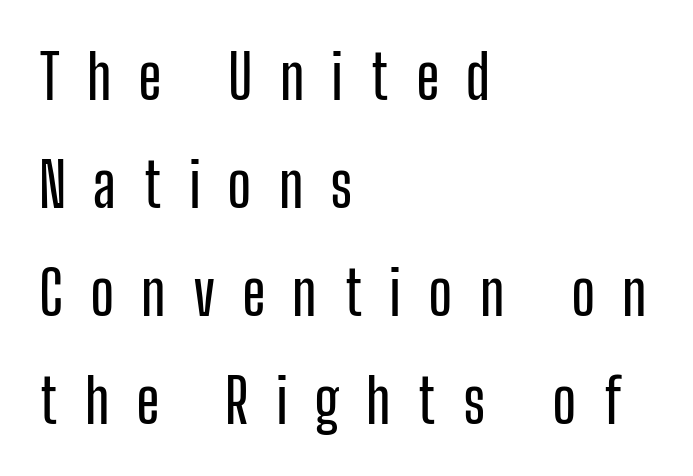
The image shows 61 px condensed sans-serif type, upright; set left-aligned, line spacing 1.77x, unusually wide letter spacing (+0.44 em), not underlined; low stroke contrast and a medium x-height.
